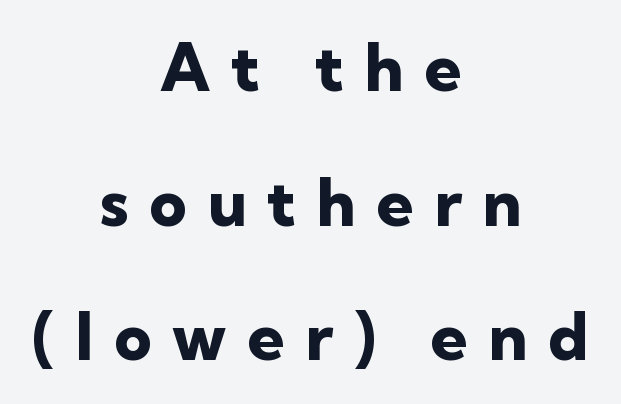
Q: Is the text bold? A: Yes.
Q: Is the text italic (slanted)? A: No, it is upright.
Q: Is the typeface a serif or a sans-serif typeface? A: Sans-serif.
Q: Is the text underlined? A: No.
Q: How is the paragraph aligned? A: Centered.
Q: Is the spacing between letters normal or unusually wide? A: Unusually wide.
Q: Is the spacing between lines tight, normal or loose? A: Loose.
Q: Width (condensed, normal, or wide)? A: Normal.
Q: Stroke contrast? A: Low.
Q: x-height? A: Medium.
Q: Monospaced? A: No.
